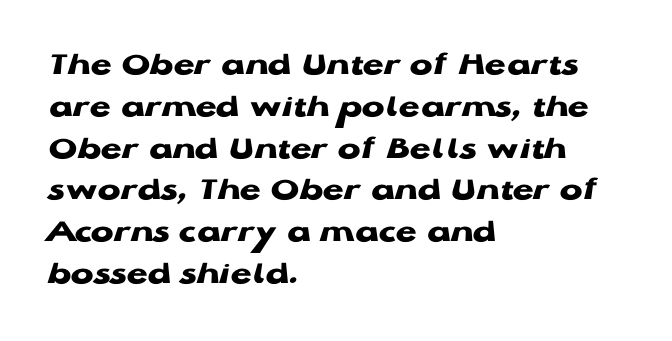
Q: Is the text bold? A: Yes.
Q: Is the text italic (slanted)? A: No, it is upright.
Q: Is the typeface a serif or a sans-serif typeface? A: Sans-serif.
Q: Is the text underlined? A: No.
Q: How is the paragraph aligned? A: Left-aligned.
Q: Is the spacing between letters normal or unusually wide? A: Normal.
Q: Width (condensed, normal, or wide)? A: Wide.
Q: Stroke contrast? A: Low.
Q: x-height? A: Medium.
Q: Monospaced? A: No.
